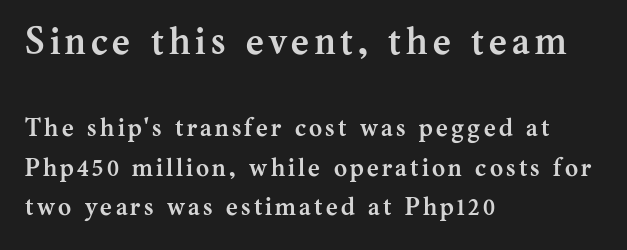
Do the letters lean? They stand straight. Type without underlining. The designer gave the opening block more size than the closing block. Every row of glyphs begins at an identical x-position on the left.
